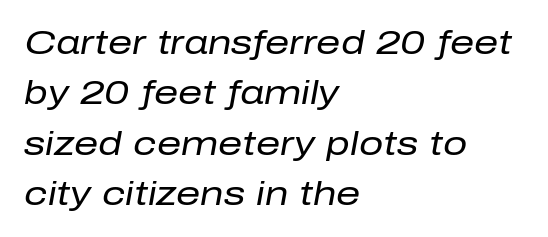
Q: Is the text bold? A: No.
Q: Is the text italic (slanted)? A: Yes, it leans right by about 10 degrees.
Q: Is the text underlined? A: No.
Q: How is the paragraph aligned? A: Left-aligned.
Q: Is the spacing between letters normal or unusually wide? A: Normal.
Q: Is the spacing between lines tight, normal or loose? A: Normal.
Q: Width (condensed, normal, or wide)? A: Normal.
Q: Stroke contrast? A: Low.
Q: x-height? A: Medium.
Q: Monospaced? A: No.
